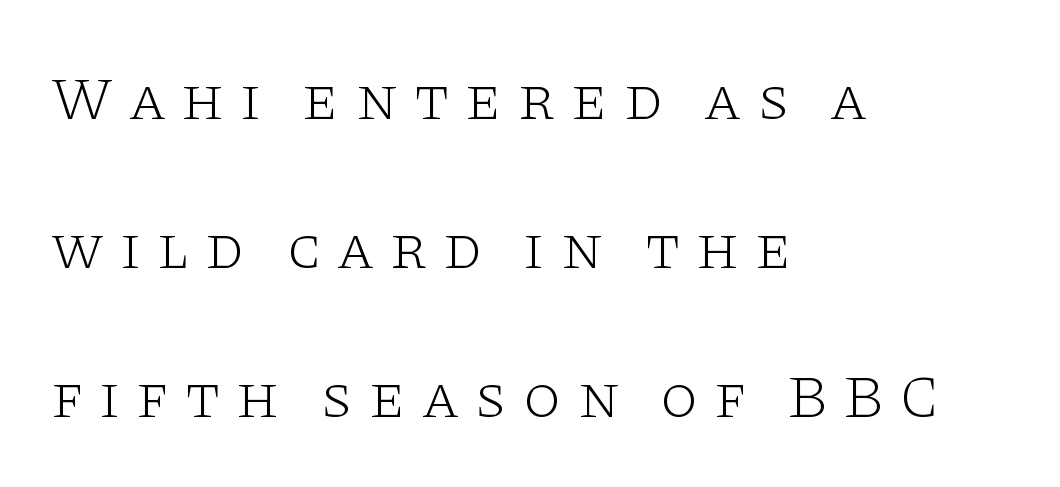
Q: Is the text bold? A: No.
Q: Is the text italic (slanted)? A: No, it is upright.
Q: Is the typeface a serif or a sans-serif typeface? A: Serif.
Q: Is the text underlined? A: No.
Q: How is the paragraph aligned? A: Left-aligned.
Q: Is the spacing between letters normal or unusually wide? A: Unusually wide.
Q: Is the spacing between lines tight, normal or loose? A: Loose.
Q: Width (condensed, normal, or wide)? A: Wide.
Q: Stroke contrast? A: Low.
Q: x-height? A: Large.
Q: Monospaced? A: No.
